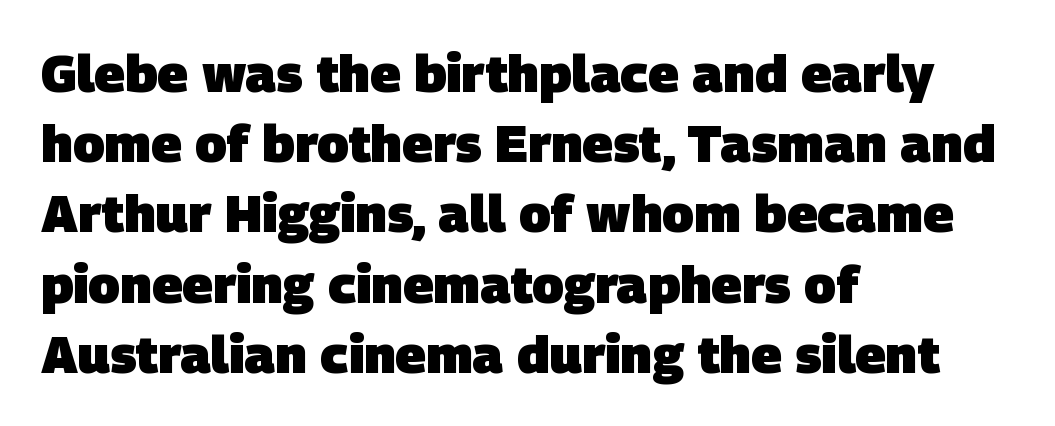
The image shows 52 px heavy sans-serif type; set left-aligned, normal line spacing (1.35x), normal letter spacing, not underlined; low stroke contrast and a large x-height.
